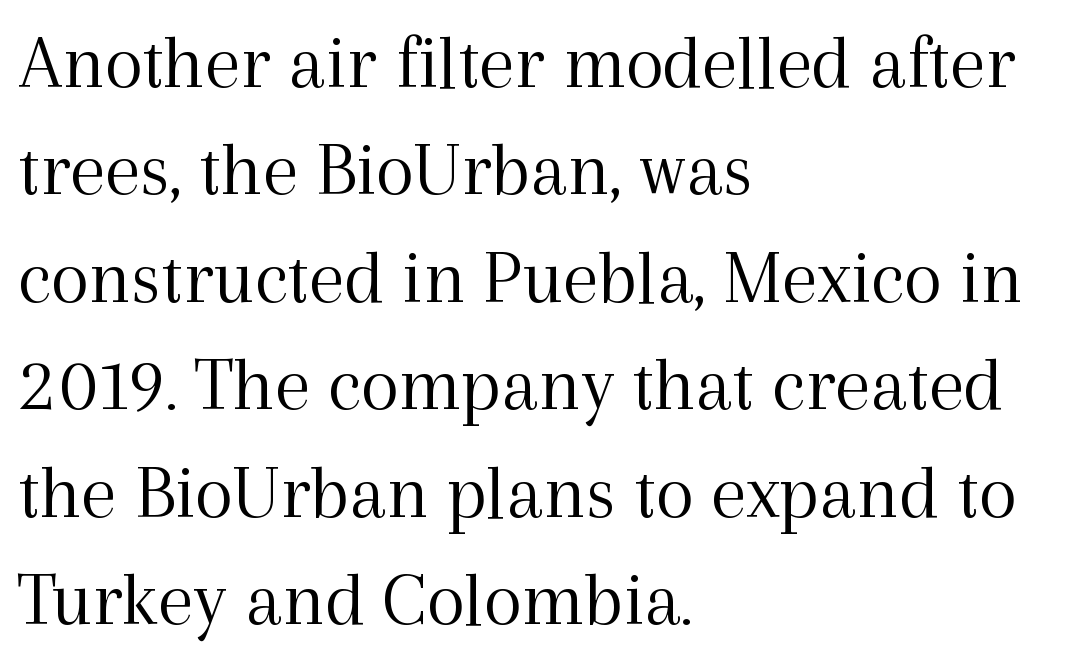
{"serif": "yes", "italic": "no", "bold": "no", "weight": "light", "width": "normal", "x_height": "medium", "monospaced": "no", "underline": "no", "align": "left", "line_spacing": "normal", "line_spacing_ratio": 1.36, "letter_spacing": "normal", "letter_spacing_em": 0.0, "glyph_px": 79}
